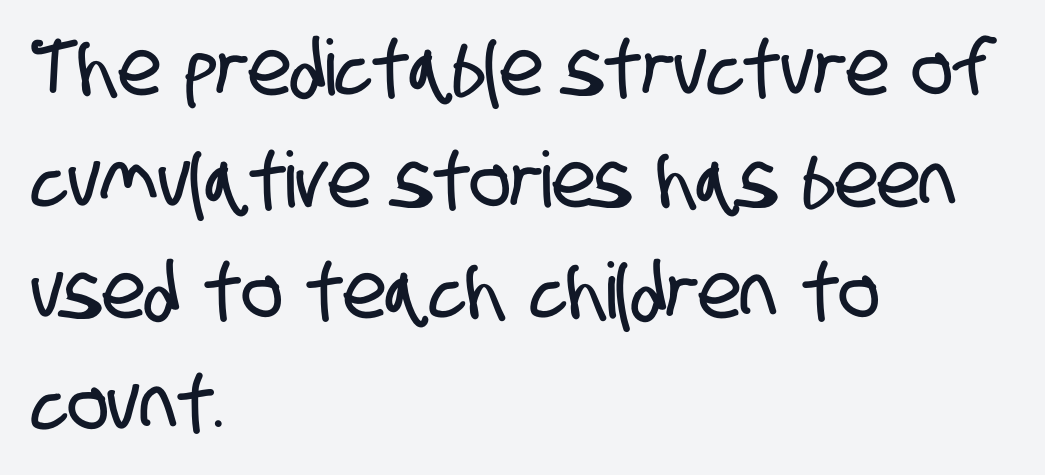
Q: Is the typeface a serif or a sans-serif typeface? A: Sans-serif.
Q: Is the text underlined? A: No.
Q: How is the paragraph aligned? A: Left-aligned.
Q: Is the spacing between letters normal or unusually wide? A: Normal.
Q: Is the spacing between lines tight, normal or loose? A: Normal.
Q: Width (condensed, normal, or wide)? A: Condensed.
Q: Stroke contrast? A: Low.
Q: x-height? A: Large.
Q: Monospaced? A: No.
